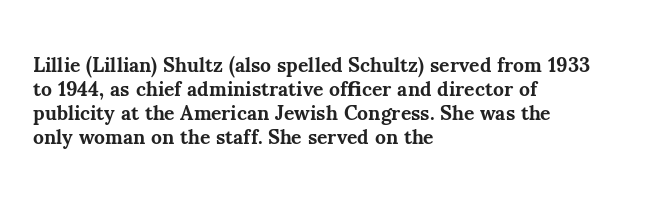
The image shows 20 px bold type, upright; set left-aligned, line spacing 1.2x, normal letter spacing, not underlined.
